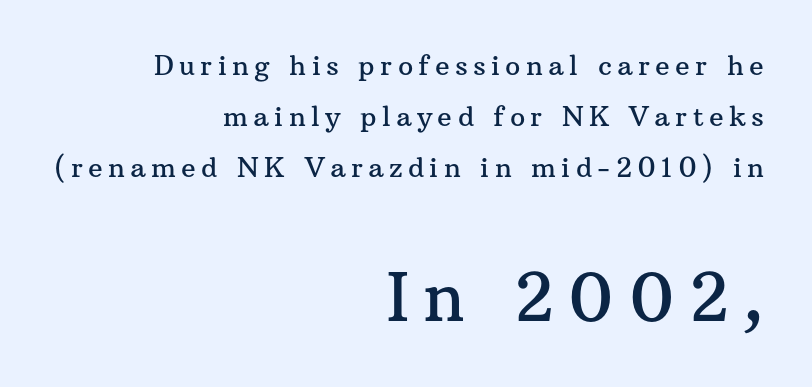
The image shows 67 px serif type, upright; set right-aligned, line spacing 1.89x, unusually wide letter spacing (+0.2 em), not underlined; the second (bottom) block is 2.48x larger; medium stroke contrast and a medium x-height.
